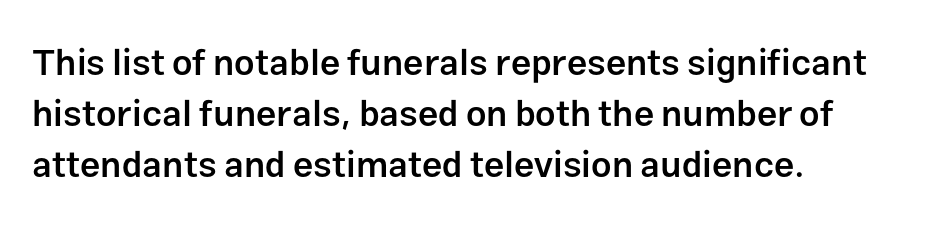
The image shows 36 px semibold sans-serif type, upright; set left-aligned, normal line spacing (1.42x), normal letter spacing, not underlined; low stroke contrast and a medium x-height.
